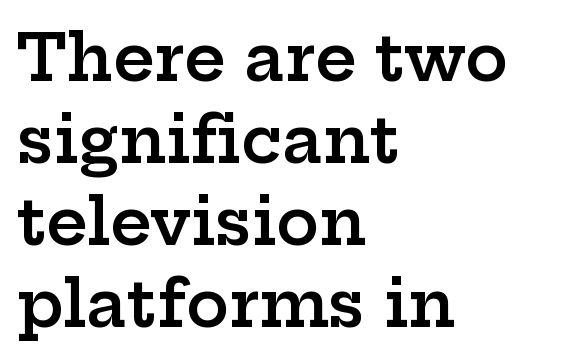
The face used here is a semibold: visibly heavier than regular, lighter than bold. The glyphs are unaccompanied by any horizontal stroke below them. Standard letterfit; no display-style spreading of the glyphs. Rendered with straight, roman letterforms. Varying glyph widths throughout — classic text-font behaviour.
